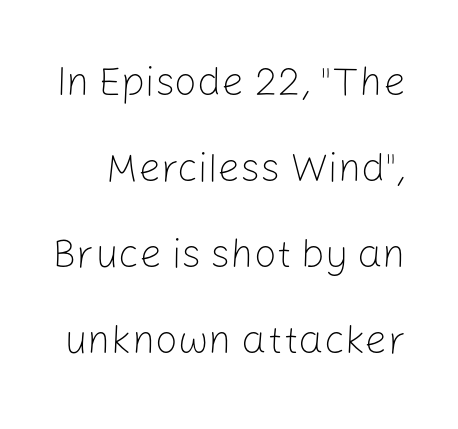
The gap between lines stays unmarked. Caption: face not bold, strokes unweighted. The specimen reads as upright at a glance. Tracking value appears to be zero — textbook default spacing. No feet cap the strokes, marking this as sans-serif type.
